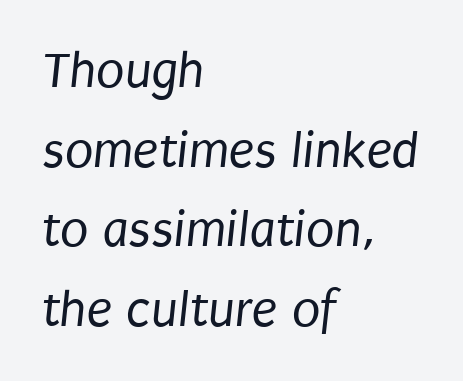
You could not count columns in this text — the font is proportionally spaced. The lines are quadded left. Font category for this specimen: sans-serif. Weight: in the light-to-regular range. Compared with typical paragraphs, the rows here are spaced about the same. Glyph-to-glyph distance matches everyday printed text.
